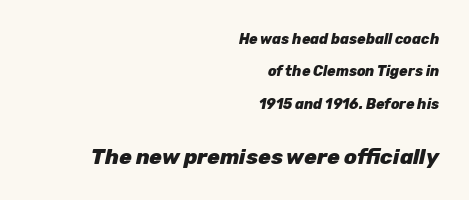
Q: Is the text bold? A: Yes.
Q: Is the text italic (slanted)? A: Yes, it leans right by about 12 degrees.
Q: Is the text underlined? A: No.
Q: How is the paragraph aligned? A: Right-aligned.
Q: Is the spacing between letters normal or unusually wide? A: Normal.
Q: Is the spacing between lines tight, normal or loose? A: Loose.
Q: Which block of text is set in a larger size, the first (top) or the second (bottom)? A: The second (bottom) one.
